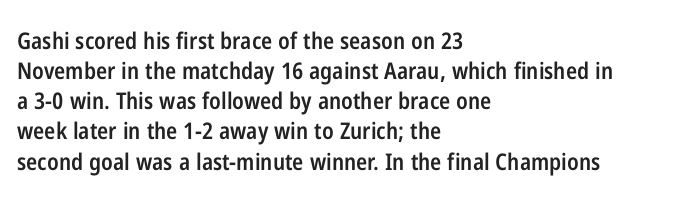
Q: Is the text bold? A: Semi-bold.
Q: Is the text italic (slanted)? A: No, it is upright.
Q: Is the text underlined? A: No.
Q: How is the paragraph aligned? A: Left-aligned.
Q: Is the spacing between letters normal or unusually wide? A: Normal.
Q: Is the spacing between lines tight, normal or loose? A: Normal.
